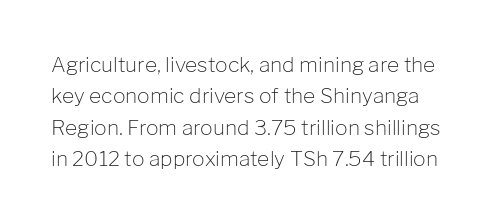
{"italic": "no", "bold": "no", "underline": "no", "line_spacing": "normal", "line_spacing_ratio": 1.49, "letter_spacing": "normal", "letter_spacing_em": 0.0, "glyph_px": 21}
